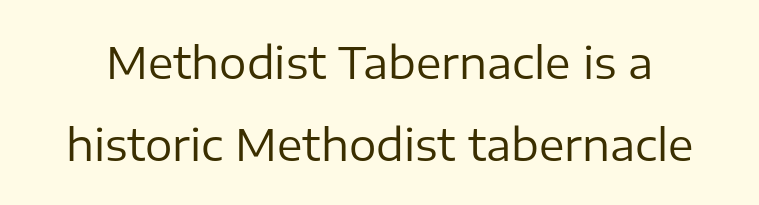
Q: Is the text bold? A: No.
Q: Is the text italic (slanted)? A: No, it is upright.
Q: Is the typeface a serif or a sans-serif typeface? A: Sans-serif.
Q: Is the text underlined? A: No.
Q: Is the spacing between letters normal or unusually wide? A: Normal.
Q: Is the spacing between lines tight, normal or loose? A: Loose.
Q: Width (condensed, normal, or wide)? A: Normal.
Q: Stroke contrast? A: Low.
Q: x-height? A: Medium.
Q: Monospaced? A: No.
